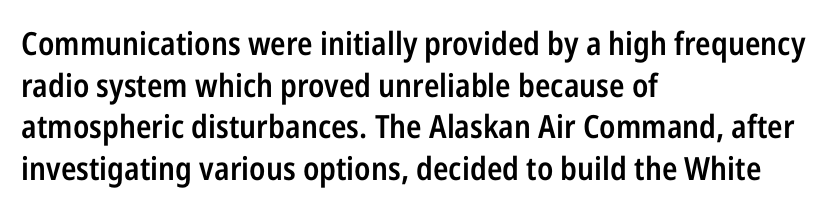
Rule under the text: the space is simply empty. Nope, not italic — everything's standing straight. Think of a printed novel: that variable character pitch is what you see here. Is the block centered? No — it sits flush against the left margin. Look at the stroke-to-counter ratio: somewhat heavy, a semibold.
